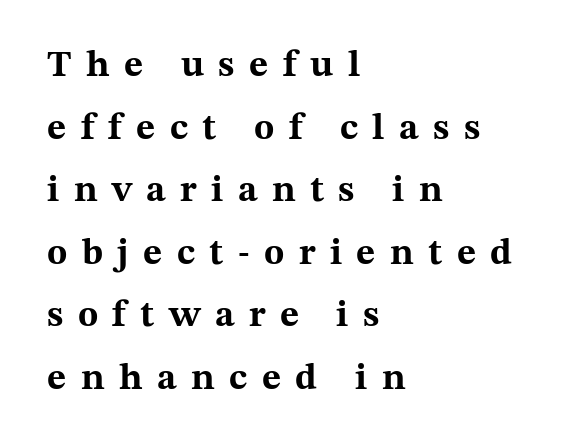
Q: Is the text bold? A: Yes.
Q: Is the text italic (slanted)? A: No, it is upright.
Q: Is the typeface a serif or a sans-serif typeface? A: Serif.
Q: Is the text underlined? A: No.
Q: How is the paragraph aligned? A: Left-aligned.
Q: Is the spacing between letters normal or unusually wide? A: Unusually wide.
Q: Is the spacing between lines tight, normal or loose? A: Normal.
Q: Width (condensed, normal, or wide)? A: Wide.
Q: Stroke contrast? A: Medium.
Q: x-height? A: Medium.
Q: Monospaced? A: No.
